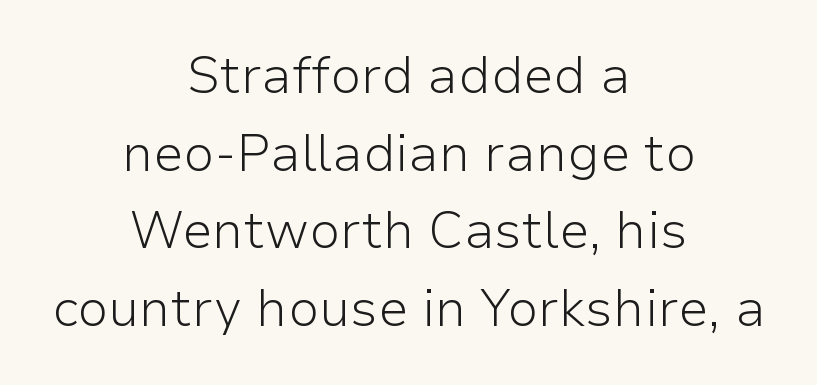
The image shows 51 px light sans-serif type, upright; set centered, normal line spacing (1.52x), normal letter spacing, not underlined; low stroke contrast and a medium x-height.
